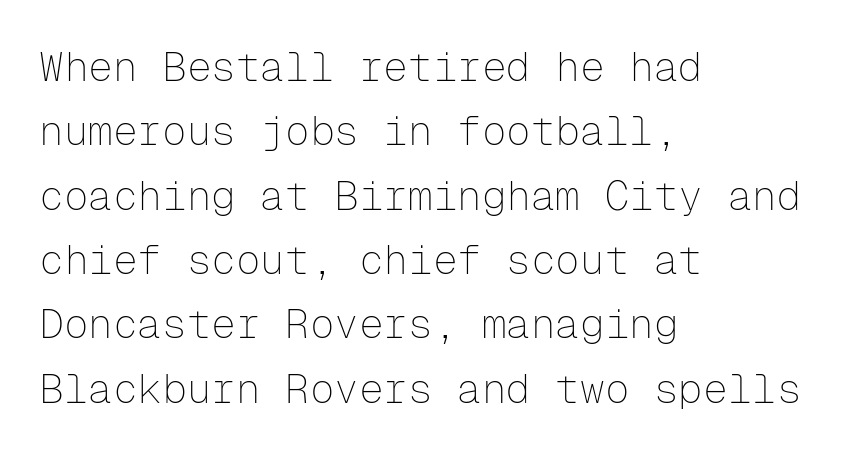
The image shows 41 px thin sans-serif type, upright, monospaced; set left-aligned, normal line spacing (1.57x), normal letter spacing, not underlined; low stroke contrast and a medium x-height.
